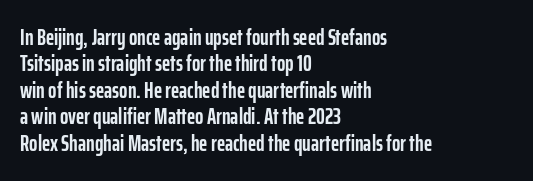
{"italic": "no", "bold": "yes", "underline": "no", "align": "left", "line_spacing_ratio": 1.2, "letter_spacing": "normal", "letter_spacing_em": 0.0, "glyph_px": 22}
